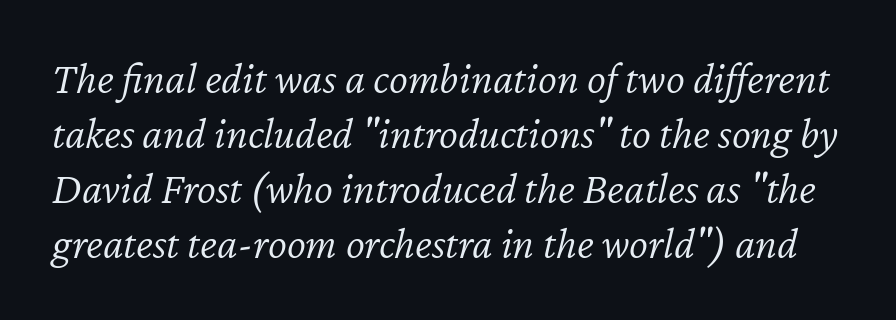
Q: Is the text bold? A: No.
Q: Is the text italic (slanted)? A: Yes, it leans right by about 12 degrees.
Q: Is the text underlined? A: No.
Q: Is the spacing between letters normal or unusually wide? A: Normal.
Q: Width (condensed, normal, or wide)? A: Normal.
Q: Stroke contrast? A: Low.
Q: x-height? A: Medium.
Q: Monospaced? A: No.
